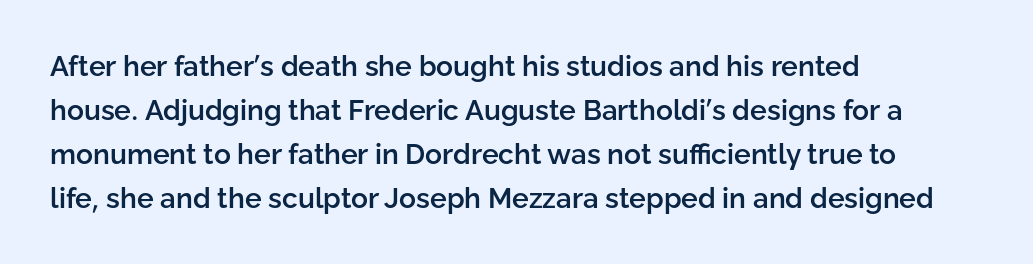
Q: Is the text bold? A: Semi-bold.
Q: Is the text italic (slanted)? A: No, it is upright.
Q: Is the typeface a serif or a sans-serif typeface? A: Sans-serif.
Q: Is the text underlined? A: No.
Q: How is the paragraph aligned? A: Left-aligned.
Q: Is the spacing between letters normal or unusually wide? A: Normal.
Q: Is the spacing between lines tight, normal or loose? A: Normal.
Q: Width (condensed, normal, or wide)? A: Normal.
Q: Stroke contrast? A: Low.
Q: x-height? A: Medium.
Q: Monospaced? A: No.
